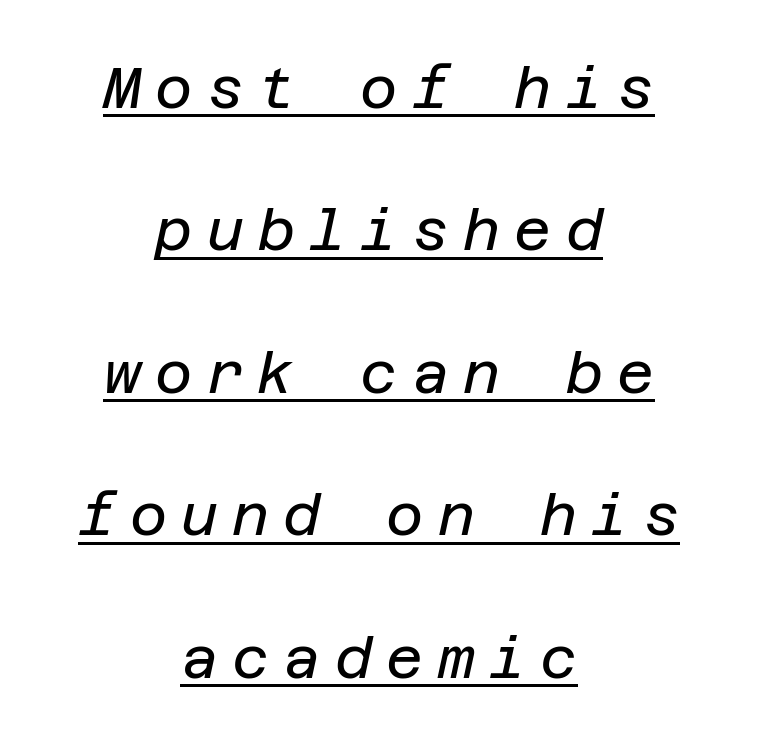
The image shows 57 px regular-weight type, italic (leaning right); set centered, loose line spacing (2.5x), unusually wide letter spacing (+0.25 em), underlined; low stroke contrast and a large x-height.
